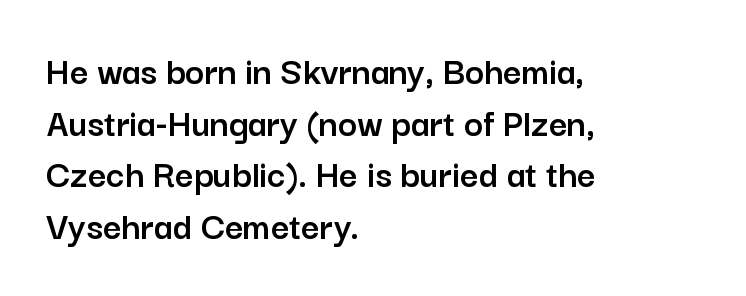
The image shows 40 px sans-serif type, upright; set left-aligned, normal line spacing (1.29x), normal letter spacing, not underlined; low stroke contrast and a medium x-height.
